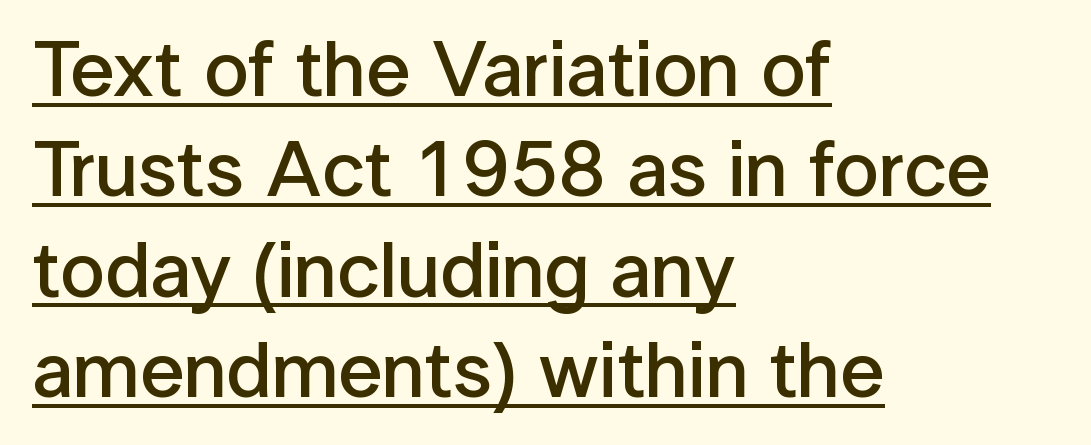
Interline gaps are of average width in this sample. Think of a printed novel: that variable character pitch is what you see here. Descenders here cross a horizontal rule under the line. Nobody touched the tracking dial on this one. These lines are set flush left with a ragged right edge. What kind of face is this? One without serifs — a sans.
